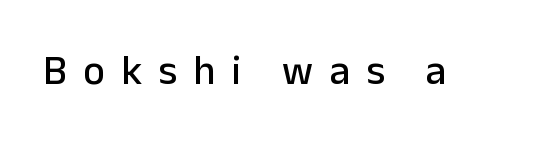
The image shows 41 px sans-serif type, upright; set unusually wide letter spacing (+0.4 em), not underlined; low stroke contrast and a medium x-height.
